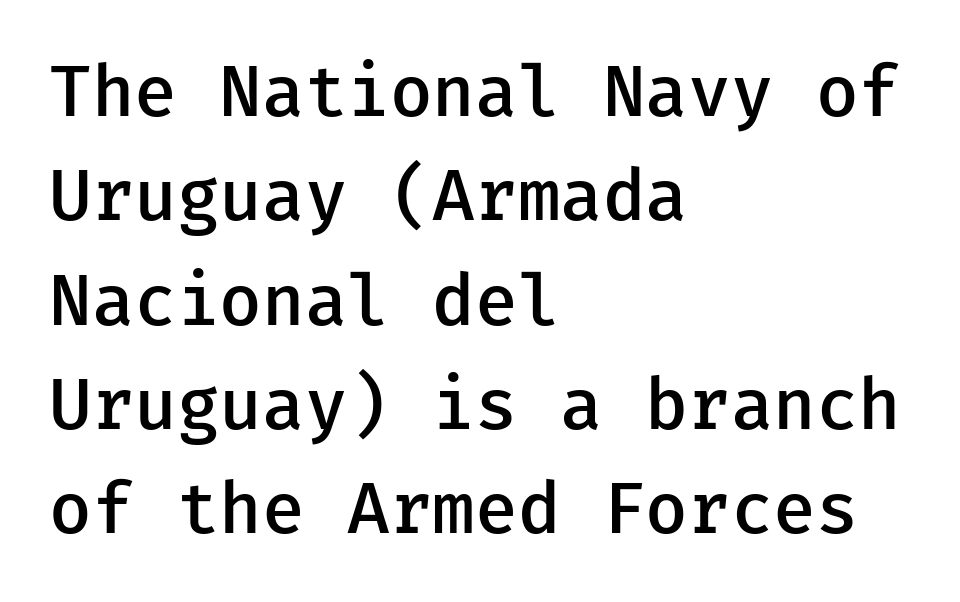
The passage is arranged the way most books set body copy — flush left. Summary of weight: moderately heavy, a semibold. The letters sit at their default tracking, neither squeezed nor spread. Grotesque or geometric, the face here clearly has no serifs.
